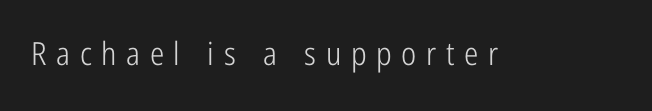
{"serif": "no", "italic": "no", "bold": "no", "weight": "light", "width": "condensed", "stroke_contrast": "low", "x_height": "medium", "monospaced": "no", "underline": "no", "letter_spacing": "wide", "letter_spacing_em": 0.3, "glyph_px": 32}
